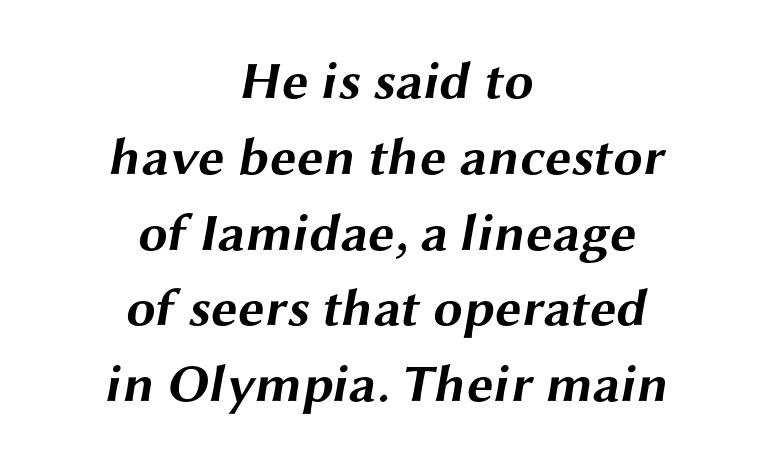
Q: Is the text bold? A: Yes.
Q: Is the typeface a serif or a sans-serif typeface? A: Sans-serif.
Q: Is the text underlined? A: No.
Q: How is the paragraph aligned? A: Centered.
Q: Is the spacing between letters normal or unusually wide? A: Normal.
Q: Is the spacing between lines tight, normal or loose? A: Normal.
Q: Width (condensed, normal, or wide)? A: Wide.
Q: Stroke contrast? A: Medium.
Q: x-height? A: Medium.
Q: Monospaced? A: No.
